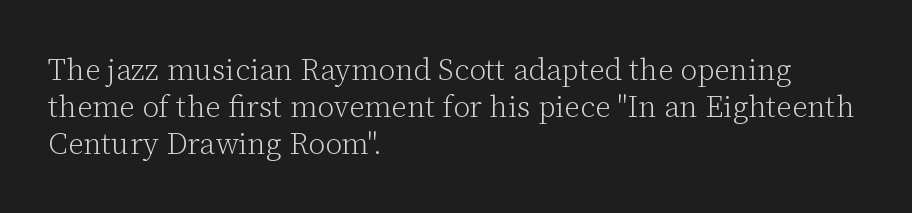
Q: Is the text bold? A: No.
Q: Is the text italic (slanted)? A: No, it is upright.
Q: Is the typeface a serif or a sans-serif typeface? A: Serif.
Q: Is the text underlined? A: No.
Q: How is the paragraph aligned? A: Left-aligned.
Q: Is the spacing between letters normal or unusually wide? A: Normal.
Q: Width (condensed, normal, or wide)? A: Normal.
Q: Stroke contrast? A: Low.
Q: x-height? A: Medium.
Q: Monospaced? A: No.
